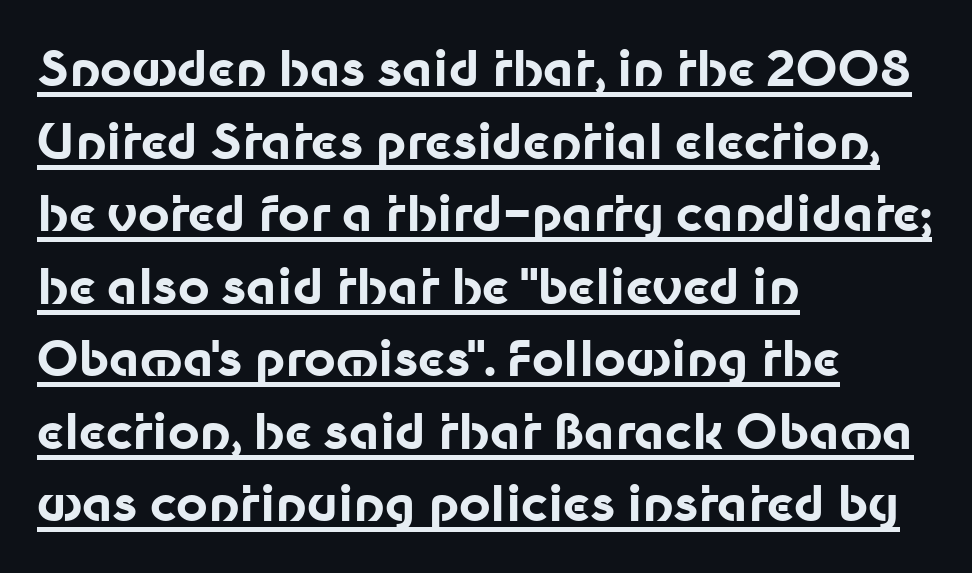
Underlining? Definitely there. Leading matches the norm, producing a regular column. Caption: multi-line text, flush left, ragged right. Words appear dense and cohesive because spacing is normal. No feet cap the strokes, marking this as sans-serif type.
